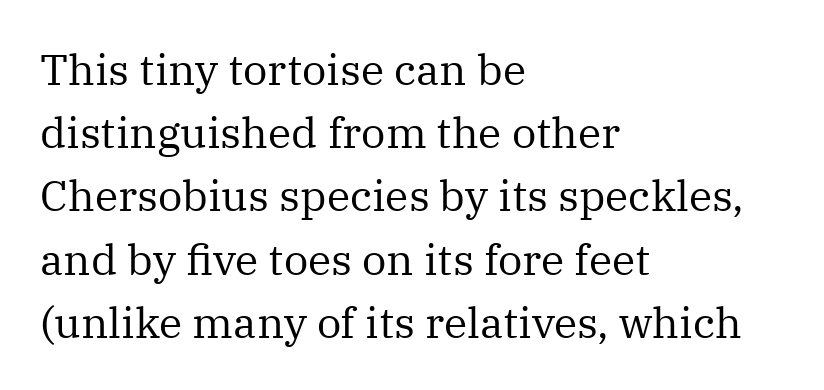
Lines of text with bare space underneath. When letters stand straight like this, we call the style roman or upright. Note: serifs present on the glyphs. The block of text has a typical density, with ordinary space between rows.
